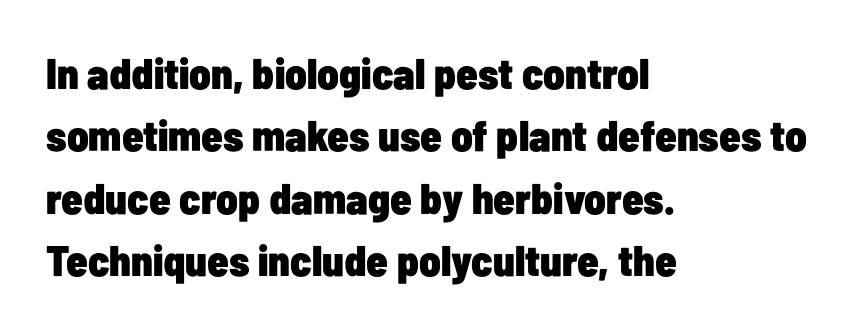
Note the varied advance widths — an 'i' is clearly narrower than an 'm'. What stands out about the letter spacing? Nothing — it is the standard amount. Posture: upright roman. Descender tails drop into unmarked territory. Strokes here are thick enough to call this a true bold.
